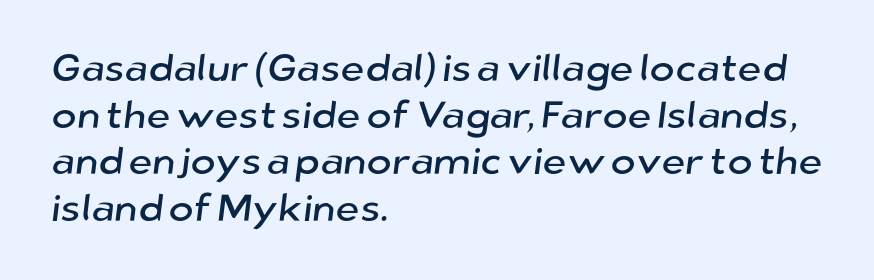
{"serif": "no", "width": "normal", "stroke_contrast": "low", "x_height": "medium", "monospaced": "no", "underline": "no", "align": "left", "line_spacing_ratio": 1.23, "letter_spacing": "normal", "letter_spacing_em": 0.0, "glyph_px": 38}
